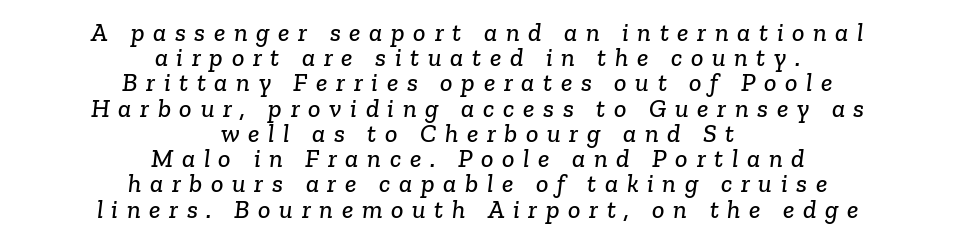
Q: Is the text underlined? A: No.
Q: How is the paragraph aligned? A: Centered.
Q: Is the spacing between letters normal or unusually wide? A: Unusually wide.
Q: Is the spacing between lines tight, normal or loose? A: Tight.
